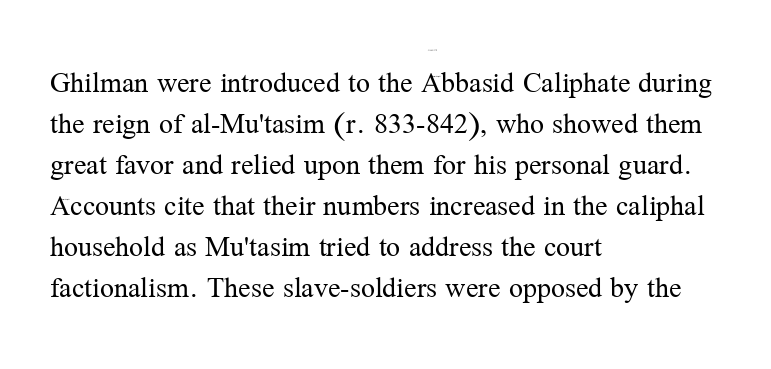
{"serif": "yes", "italic": "no", "bold": "no", "weight": "regular", "width": "normal", "stroke_contrast": "medium", "x_height": "medium", "monospaced": "no", "underline": "no", "align": "left", "line_spacing": "normal", "line_spacing_ratio": 1.32, "letter_spacing": "normal", "letter_spacing_em": 0.0, "glyph_px": 31}
